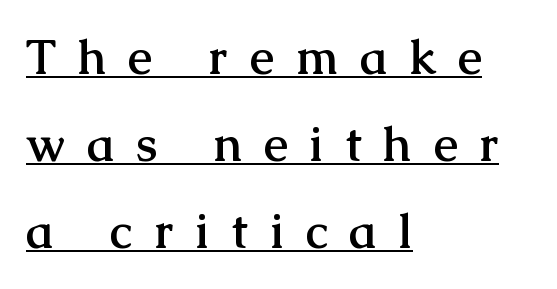
The paragraph shown leans on its left margin. The words here are underlined. These lines are composed in type with serifs. The face used here is proportionally spaced, like ordinary book or web type. The typesetting leans heavy: a genuine bold. Rendered with straight, roman letterforms.
